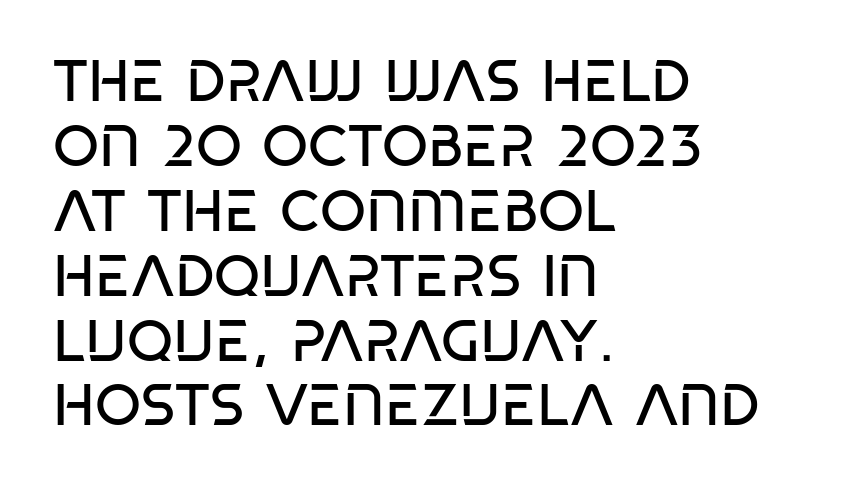
Q: Is the text bold? A: No.
Q: Is the typeface a serif or a sans-serif typeface? A: Sans-serif.
Q: Is the text underlined? A: No.
Q: How is the paragraph aligned? A: Left-aligned.
Q: Is the spacing between letters normal or unusually wide? A: Normal.
Q: Is the spacing between lines tight, normal or loose? A: Tight.
Q: Width (condensed, normal, or wide)? A: Condensed.
Q: Stroke contrast? A: Low.
Q: x-height? A: Large.
Q: Monospaced? A: No.
